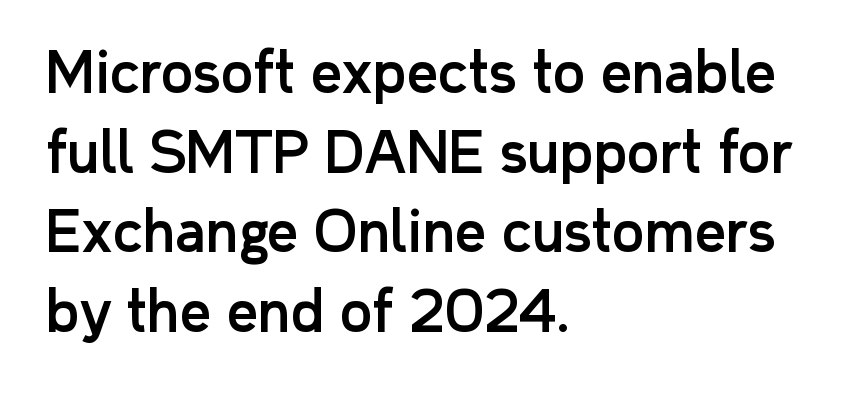
{"serif": "no", "italic": "no", "width": "normal", "stroke_contrast": "low", "x_height": "medium", "monospaced": "no", "underline": "no", "align": "left", "line_spacing": "normal", "line_spacing_ratio": 1.45, "letter_spacing": "normal", "letter_spacing_em": 0.0, "glyph_px": 55}
